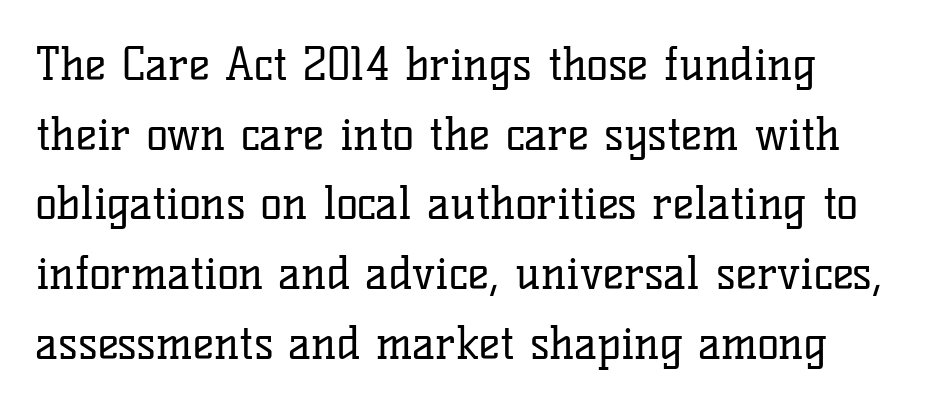
The face used here is proportionally spaced, like ordinary book or web type. The face used here is rendered with its standard letterfit. Weight: regular or lighter. Letterform terminals end in serifs throughout the passage. Honestly, the row spacing looks completely unremarkable.
